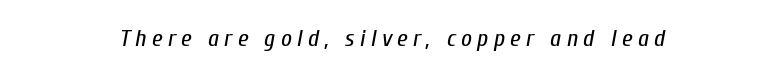
Slant detected: the letters are inclined. This rendering uses center alignment, leaving both contours irregular but symmetric. The face used here is rendered with a markedly widened letterfit. Underlining? Definitely not there.
